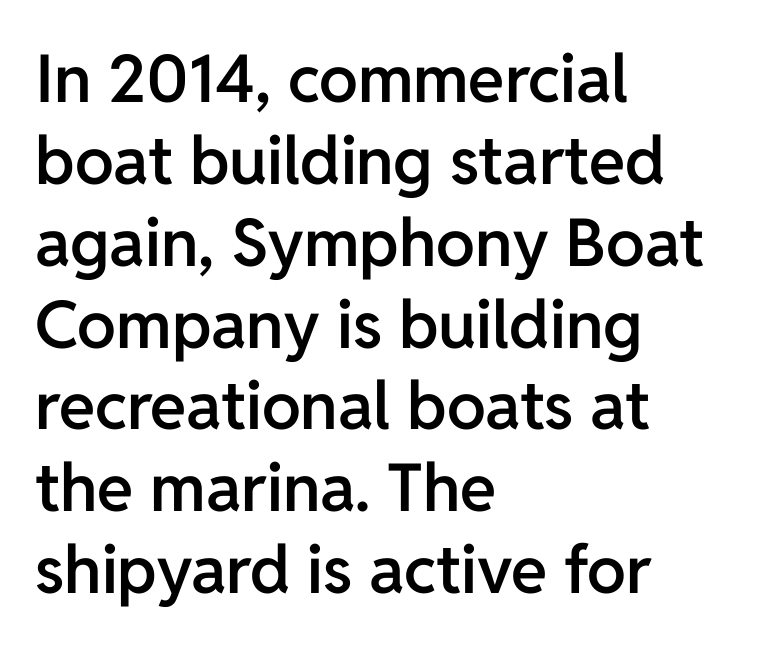
The image shows 66 px semibold sans-serif type, upright; set left-aligned, line spacing 1.24x, normal letter spacing, not underlined; low stroke contrast and a medium x-height.
